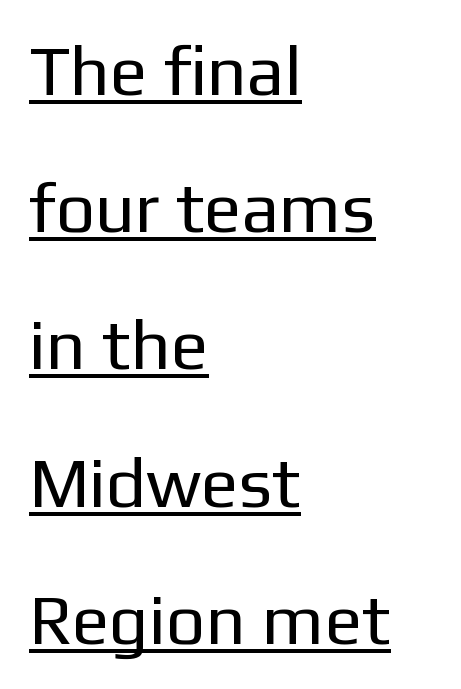
Q: Is the text bold? A: No.
Q: Is the text italic (slanted)? A: No, it is upright.
Q: Is the typeface a serif or a sans-serif typeface? A: Sans-serif.
Q: Is the text underlined? A: Yes.
Q: How is the paragraph aligned? A: Left-aligned.
Q: Is the spacing between letters normal or unusually wide? A: Normal.
Q: Is the spacing between lines tight, normal or loose? A: Loose.
Q: Width (condensed, normal, or wide)? A: Normal.
Q: Stroke contrast? A: Low.
Q: x-height? A: Medium.
Q: Monospaced? A: No.
